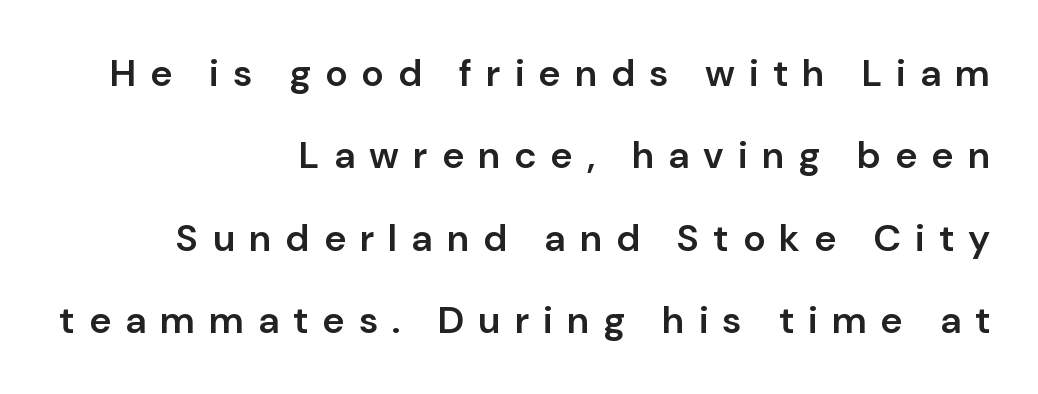
{"serif": "no", "italic": "no", "bold": "semi", "weight": "semibold", "width": "normal", "stroke_contrast": "low", "x_height": "medium", "monospaced": "no", "underline": "no", "align": "right", "line_spacing": "loose", "line_spacing_ratio": 2.17, "letter_spacing": "wide", "letter_spacing_em": 0.37, "glyph_px": 38}
